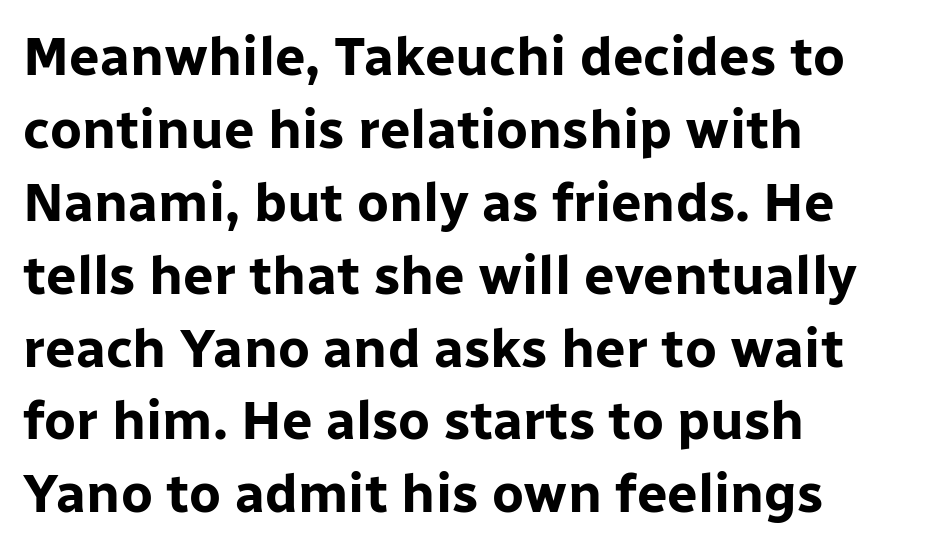
The image shows 54 px bold sans-serif type, upright; set left-aligned, normal line spacing (1.35x), normal letter spacing, not underlined; low stroke contrast and a medium x-height.
